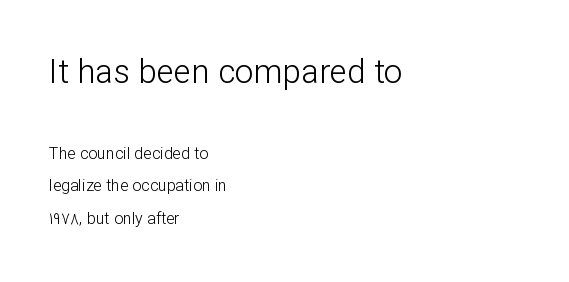
Nobody touched the tracking dial on this one. A sans-serif font was chosen for this passage. The letterforms sit at book weight or below. Where is the straight margin? On the left. Visually, the top section dominates because its glyphs are scaled up. The passage shown stacks its lines with a broad gap.
